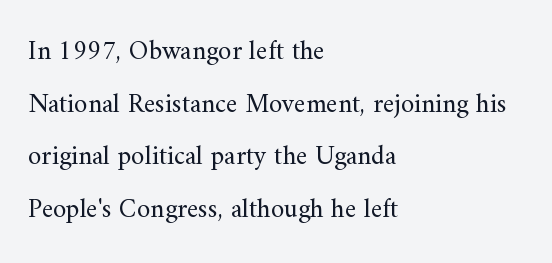
The letters stand upright; this is a roman face. The lines are spread far apart with generous leading. Is the block centered? No — it sits flush against the left margin. The space directly below the letters is spotless.
